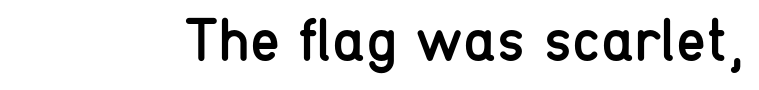
Q: Is the text bold? A: No.
Q: Is the text italic (slanted)? A: No, it is upright.
Q: Is the typeface a serif or a sans-serif typeface? A: Sans-serif.
Q: Is the text underlined? A: No.
Q: Is the spacing between letters normal or unusually wide? A: Normal.
Q: Width (condensed, normal, or wide)? A: Condensed.
Q: Stroke contrast? A: Low.
Q: x-height? A: Medium.
Q: Monospaced? A: No.
